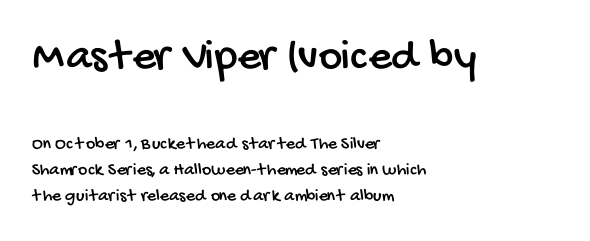
{"serif": "no", "width": "condensed", "stroke_contrast": "low", "x_height": "large", "monospaced": "no", "underline": "no", "align": "left", "line_spacing": "normal", "line_spacing_ratio": 1.46, "letter_spacing": "normal", "letter_spacing_em": 0.0, "larger_block": "first", "size_ratio": 2.5, "glyph_px": 45}
